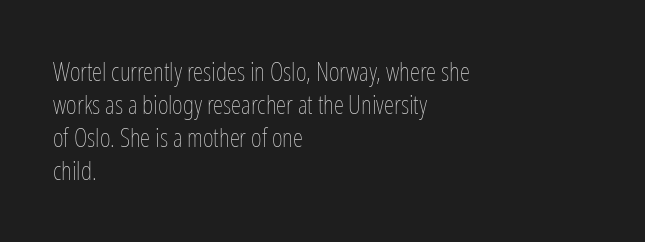
The image shows 26 px text type, upright; set left-aligned, normal line spacing (1.27x), normal letter spacing, not underlined.
